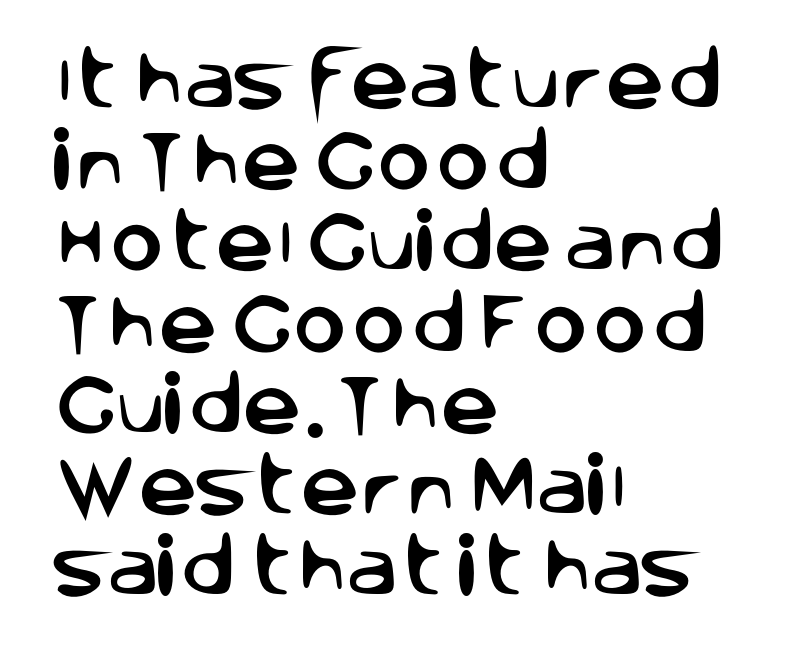
Think of a printed novel: that variable character pitch is what you see here. Typeset ragged right — the left edge is the straight one. Serif or sans? Sans — the stroke terminals are bare. Standard letterfit; no display-style spreading of the glyphs.
